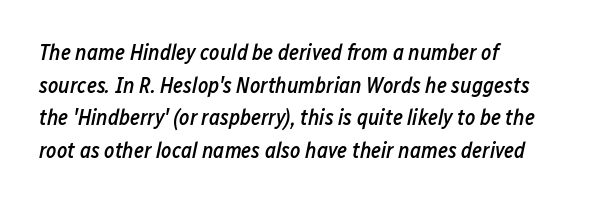
{"italic": "yes", "lean": "right", "slant_degrees": 12, "bold": "semi", "underline": "no", "align": "left", "line_spacing": "normal", "line_spacing_ratio": 1.48, "letter_spacing": "normal", "letter_spacing_em": 0.0, "glyph_px": 22}
